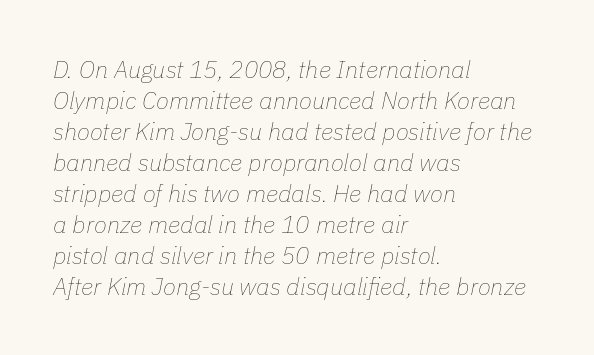
{"italic": "yes", "lean": "right", "slant_degrees": 11, "bold": "no", "underline": "no", "align": "left", "line_spacing": "normal", "line_spacing_ratio": 1.29, "letter_spacing": "normal", "letter_spacing_em": 0.0, "glyph_px": 24}
